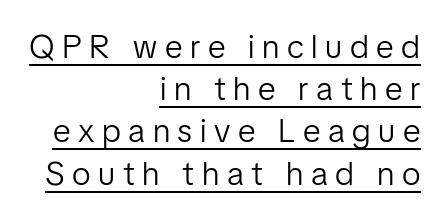
Q: Is the text bold? A: No.
Q: Is the text italic (slanted)? A: No, it is upright.
Q: Is the typeface a serif or a sans-serif typeface? A: Sans-serif.
Q: Is the text underlined? A: Yes.
Q: How is the paragraph aligned? A: Right-aligned.
Q: Is the spacing between letters normal or unusually wide? A: Unusually wide.
Q: Is the spacing between lines tight, normal or loose? A: Normal.
Q: Width (condensed, normal, or wide)? A: Normal.
Q: Stroke contrast? A: Low.
Q: x-height? A: Medium.
Q: Monospaced? A: No.
